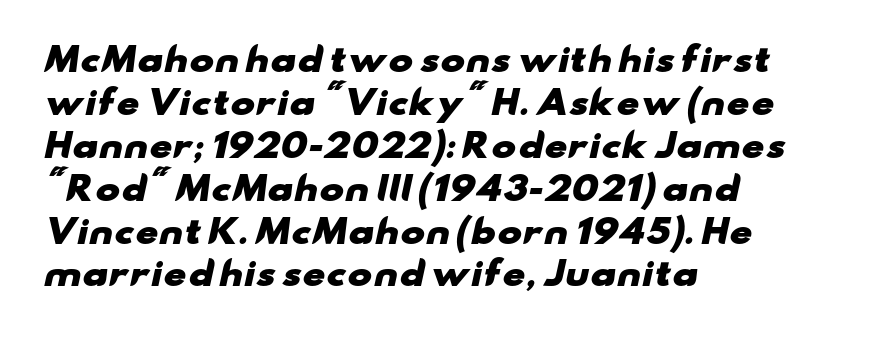
Q: Is the text bold? A: Yes.
Q: Is the typeface a serif or a sans-serif typeface? A: Sans-serif.
Q: Is the text underlined? A: No.
Q: How is the paragraph aligned? A: Left-aligned.
Q: Is the spacing between letters normal or unusually wide? A: Normal.
Q: Is the spacing between lines tight, normal or loose? A: Normal.
Q: Width (condensed, normal, or wide)? A: Wide.
Q: Stroke contrast? A: Low.
Q: x-height? A: Small.
Q: Monospaced? A: No.
